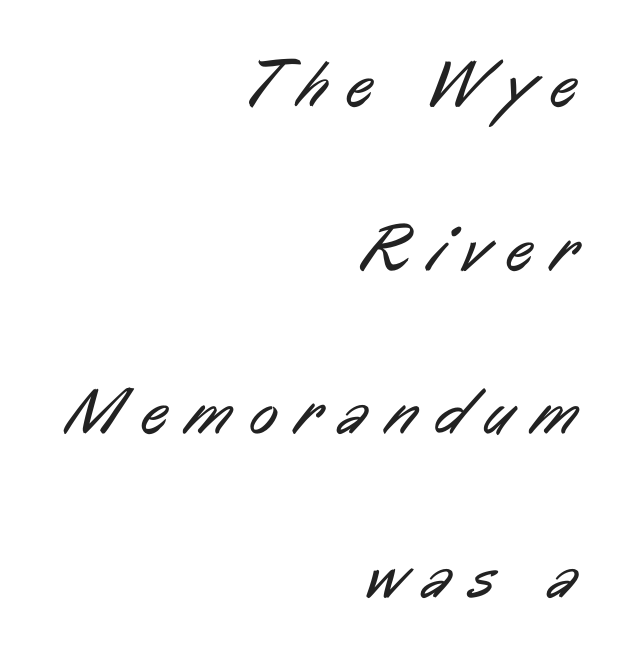
Stems here are at most as thick as an everyday book face. Descender tails drop into unmarked territory. The space between consecutive lines is lavish. Character widths vary here, with narrow letters taking less room than wide ones. Short and long lines alike share a common ending point at right.
